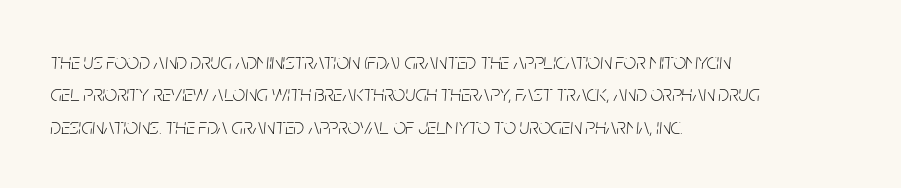
The image shows 22 px text type, italic (leaning right); set left-aligned, normal line spacing (1.47x), normal letter spacing, not underlined.
